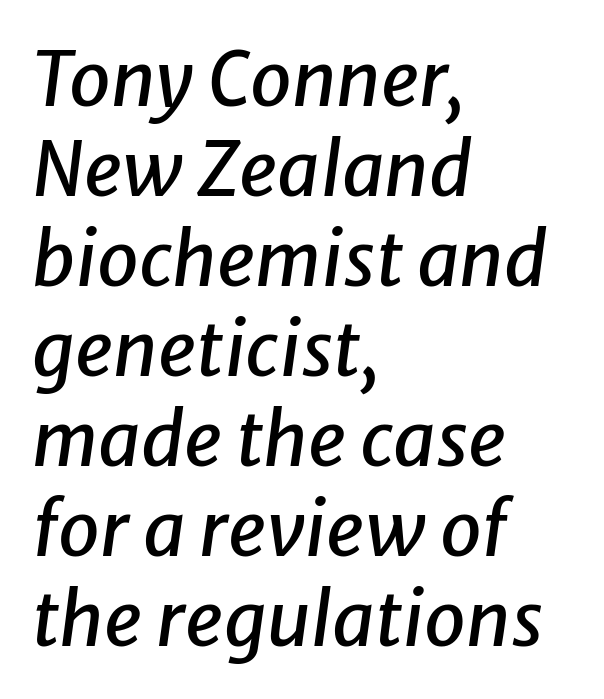
This sample uses plain, unmodified letter spacing. The foot of each line stays bare and open. The passage shown leans; its letterforms are oblique. Proportional: the letters do not fall into vertical columns. Which margin do the lines hug? The left one — the right edge is uneven.
